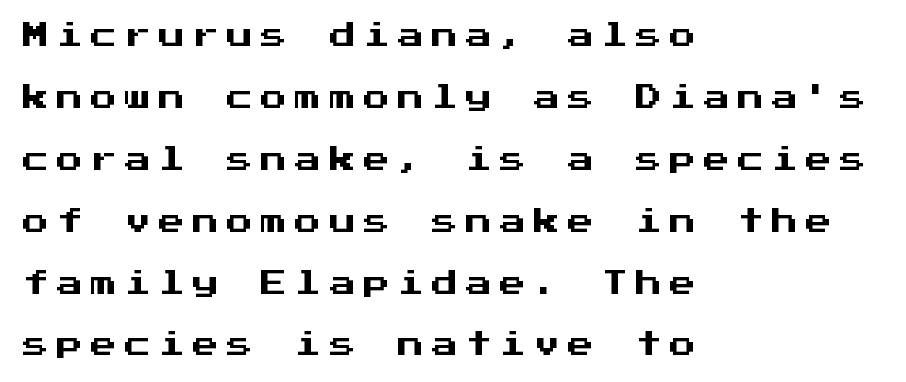
The image shows 26 px text type, upright; set left-aligned, loose line spacing (2.38x), unusually wide letter spacing (+0.31 em), not underlined.
